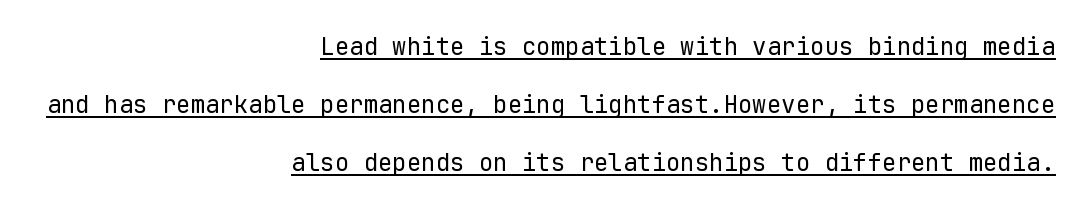
The leading is generous, giving the passage an open texture. Somebody hit Ctrl+U on this one — the words are underlined. Layout note: lines flush right. Upright lettering throughout. Does extra space separate the letters? No, they use regular spacing. Weight class: somewhere from thin through regular.
